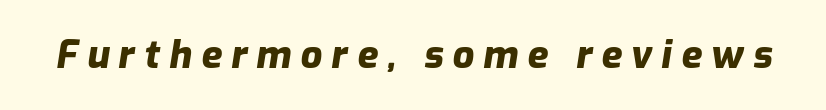
Q: Is the text bold? A: Yes.
Q: Is the text italic (slanted)? A: Yes, it leans right by about 9 degrees.
Q: Is the text underlined? A: No.
Q: Is the spacing between letters normal or unusually wide? A: Unusually wide.
Q: Width (condensed, normal, or wide)? A: Normal.
Q: Stroke contrast? A: Low.
Q: x-height? A: Medium.
Q: Monospaced? A: No.
